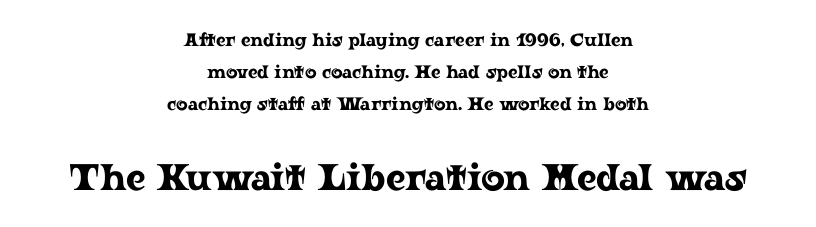
The image shows 37 px wide serif type, upright; set centered, line spacing 1.77x, normal letter spacing, not underlined; the second (bottom) block is 2.06x larger; low stroke contrast and a medium x-height.
